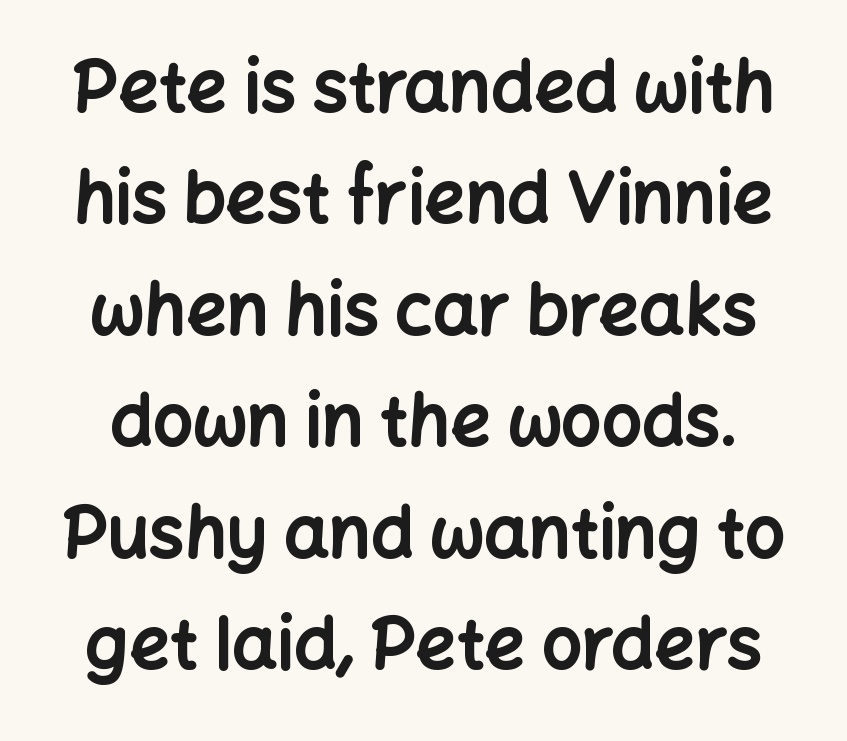
{"serif": "no", "italic": "no", "bold": "yes", "weight": "bold", "width": "normal", "stroke_contrast": "low", "x_height": "medium", "monospaced": "no", "underline": "no", "line_spacing": "normal", "line_spacing_ratio": 1.57, "letter_spacing": "normal", "letter_spacing_em": 0.0, "glyph_px": 71}
